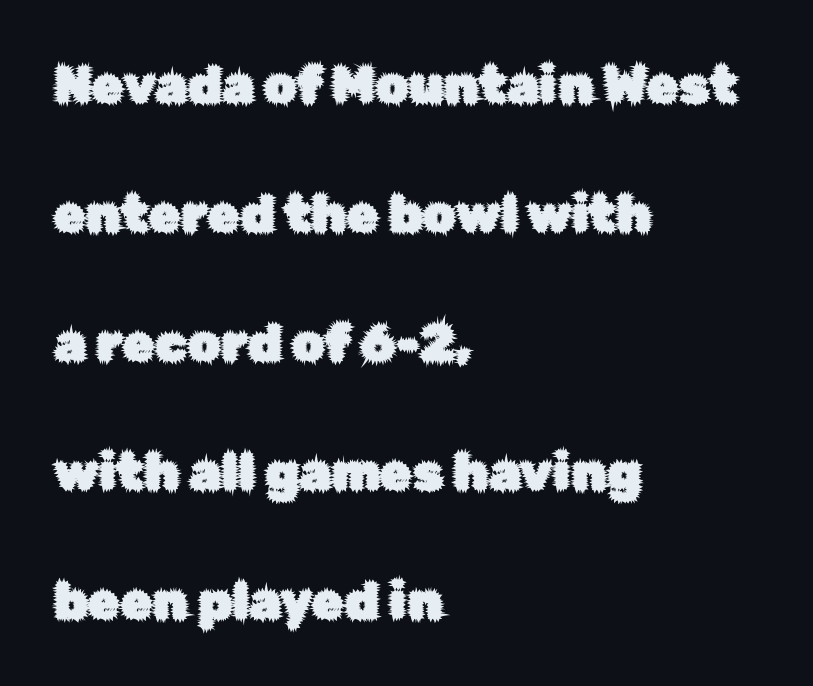
The image shows 52 px sans-serif type, upright; set left-aligned, loose line spacing (2.48x), normal letter spacing, not underlined; low stroke contrast and a medium x-height.
